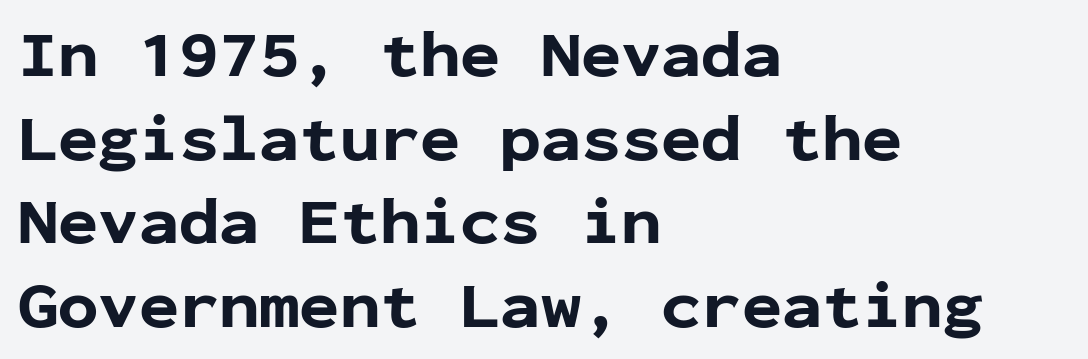
Notice how the passage keeps a crisp vertical edge on the left only. On the weight axis this lands at bold, roughly 700. This sample uses a sans-serif face. The rows are spaced the way most documents space them. This is the regular roman posture of the typeface. The passage shown has conventional tracking throughout.
